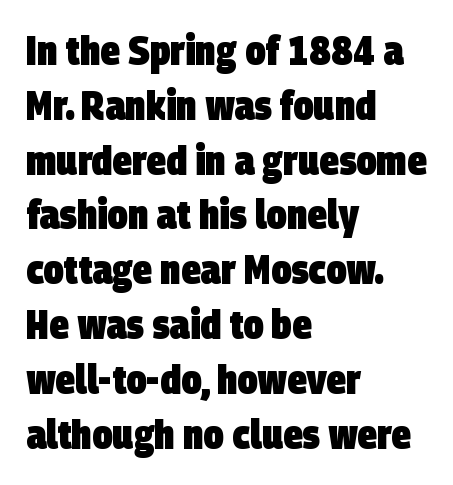
{"serif": "no", "bold": "yes", "weight": "heavy", "width": "condensed", "stroke_contrast": "low", "x_height": "large", "monospaced": "no", "underline": "no", "align": "left", "line_spacing": "normal", "line_spacing_ratio": 1.37, "letter_spacing": "normal", "letter_spacing_em": 0.0, "glyph_px": 40}
